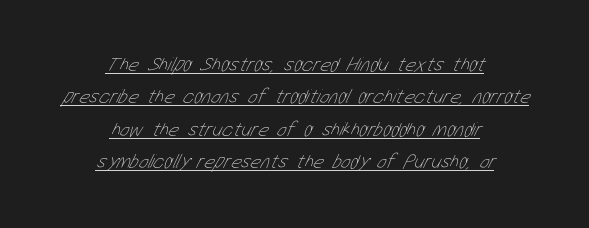
The image shows 20 px text type; set centered, normal line spacing (1.62x), normal letter spacing, underlined.
